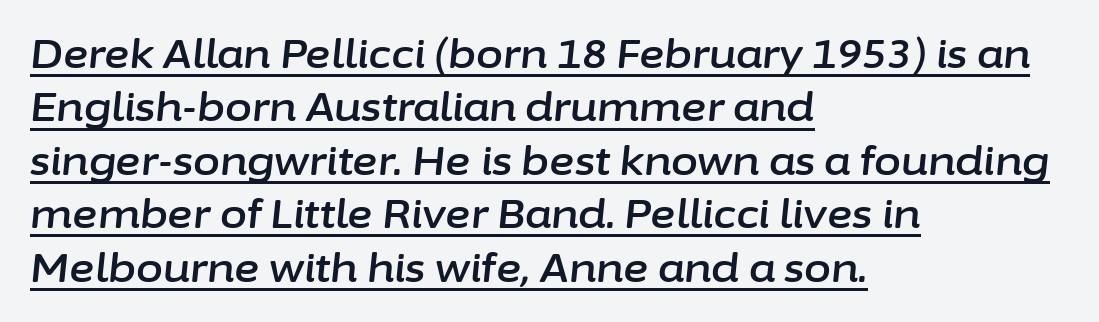
{"italic": "yes", "lean": "right", "slant_degrees": 6, "width": "normal", "stroke_contrast": "low", "x_height": "medium", "monospaced": "no", "underline": "yes", "align": "left", "line_spacing": "normal", "line_spacing_ratio": 1.37, "letter_spacing": "normal", "letter_spacing_em": 0.0, "glyph_px": 39}
